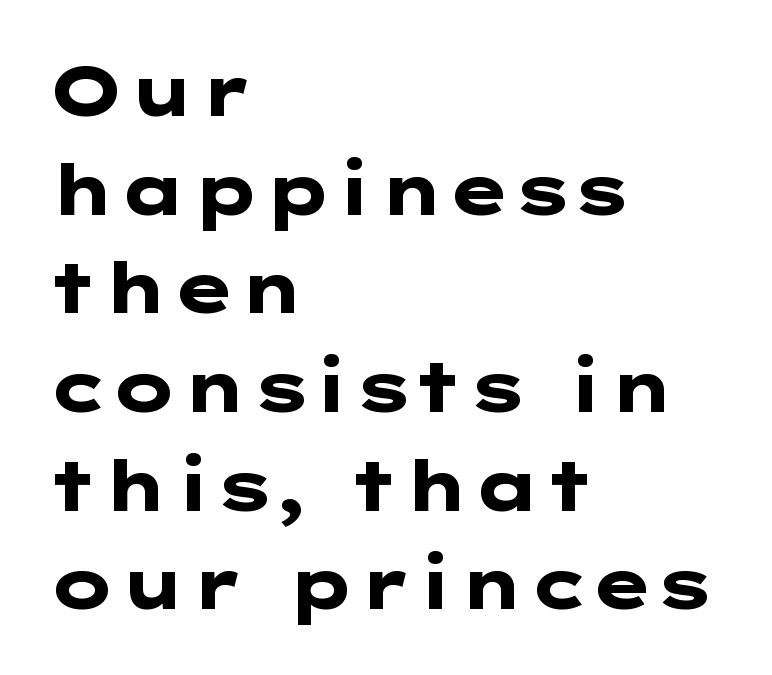
{"serif": "no", "italic": "no", "bold": "yes", "weight": "heavy", "width": "wide", "stroke_contrast": "low", "x_height": "medium", "underline": "no", "align": "left", "line_spacing": "normal", "line_spacing_ratio": 1.43, "letter_spacing": "normal", "letter_spacing_em": 0.0, "glyph_px": 69}
